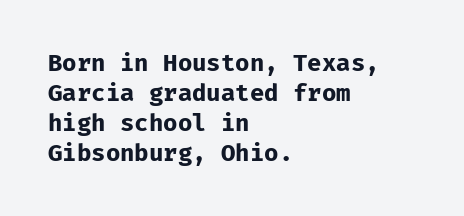
The characters look thick and weighty, a clear bold. Rows of type keep a routine distance in the vertical direction. Each word holds together tightly as a unit, with standard inter-letter gaps. Does the copy run flush right? No — it runs flush left. Beneath every word, the page is bare.
